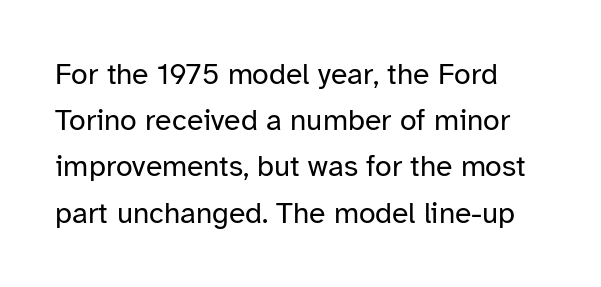
One glance says typical: line gaps are just what's usual. This rendering employs a face without finishing strokes, i.e., a sans-serif. You could call the tracking neutral — neither tight nor loose. No letter is thick-stroked: the sample isn't bold. Do the characters align in a grid? No, the font is proportional. Words float on clear page, feet unadorned.
